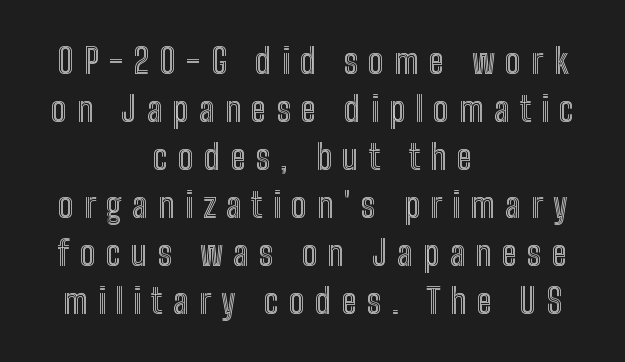
The image shows 34 px condensed type, upright; set centered, normal line spacing (1.41x), unusually wide letter spacing (+0.31 em), not underlined; a medium x-height.
